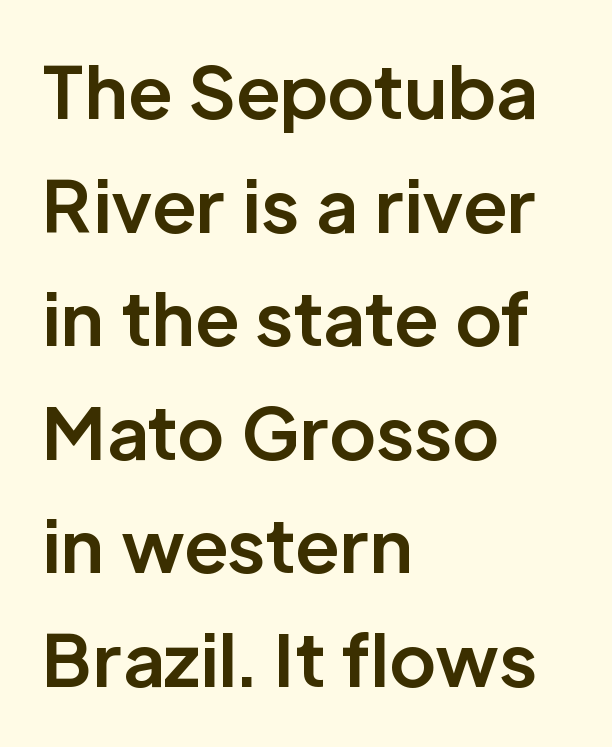
{"serif": "no", "italic": "no", "bold": "yes", "weight": "bold", "width": "normal", "stroke_contrast": "low", "x_height": "medium", "monospaced": "no", "underline": "no", "align": "left", "line_spacing": "normal", "line_spacing_ratio": 1.6, "letter_spacing": "normal", "letter_spacing_em": 0.0, "glyph_px": 71}
